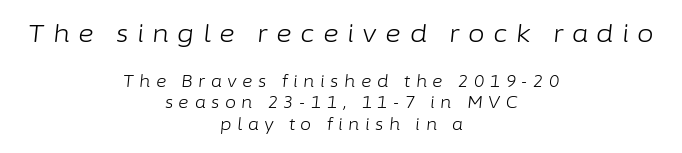
The image shows 24 px text type, italic (leaning right); set centered, normal line spacing (1.35x), unusually wide letter spacing (+0.35 em), not underlined; the first (top) block is 1.5x larger.
